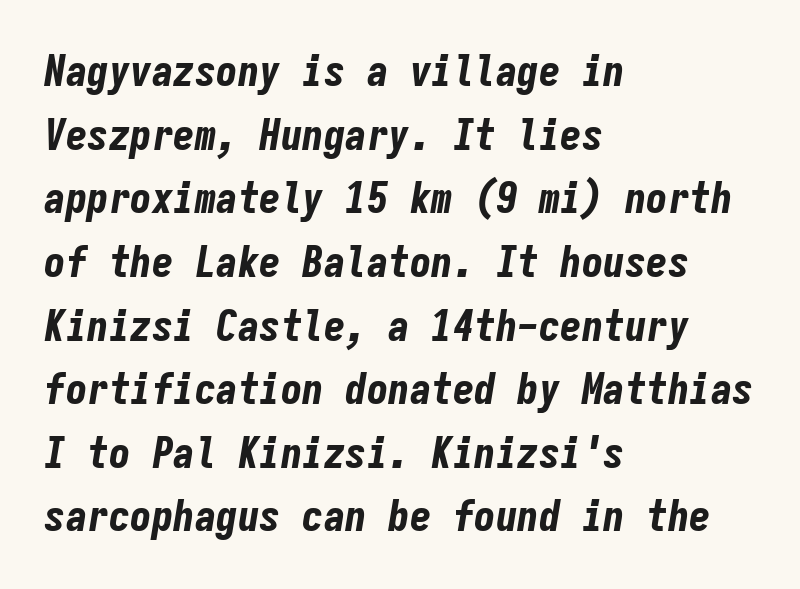
The image shows 43 px bold, condensed type, italic (leaning right), monospaced; set left-aligned, normal line spacing (1.48x), normal letter spacing, not underlined; low stroke contrast and a medium x-height.
